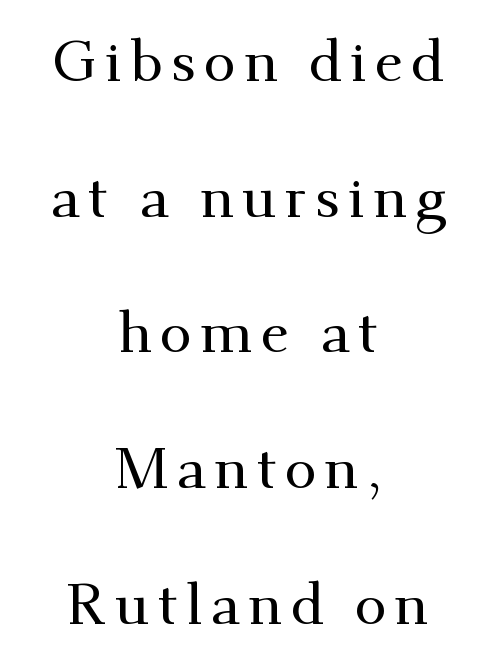
The image shows 58 px serif type, upright; set centered, loose line spacing (2.34x), not underlined; medium stroke contrast and a small x-height.
